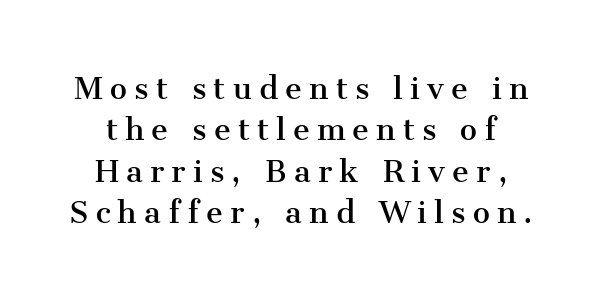
Q: Is the text bold? A: No.
Q: Is the text italic (slanted)? A: No, it is upright.
Q: Is the typeface a serif or a sans-serif typeface? A: Serif.
Q: Is the text underlined? A: No.
Q: How is the paragraph aligned? A: Centered.
Q: Is the spacing between lines tight, normal or loose? A: Tight.
Q: Width (condensed, normal, or wide)? A: Normal.
Q: Stroke contrast? A: Medium.
Q: x-height? A: Medium.
Q: Monospaced? A: No.
